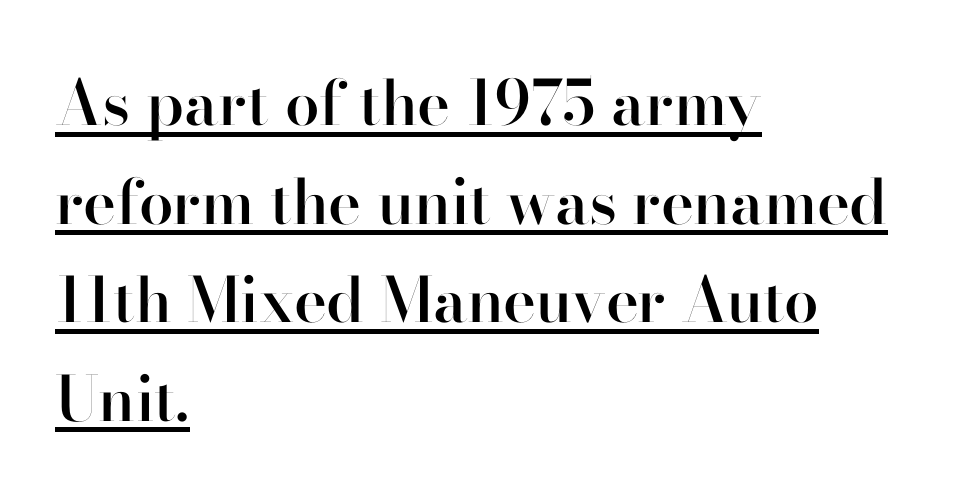
A typesetter would call this proportional, since set widths differ per character. Observe the ordinary spacing: letters are neighbours, not strangers. Posture: upright roman. Serifs: no, the terminals of the letterforms are clean. Notice how the passage keeps a crisp vertical edge on the left only. The vertical gap from one line to the next is medium.
